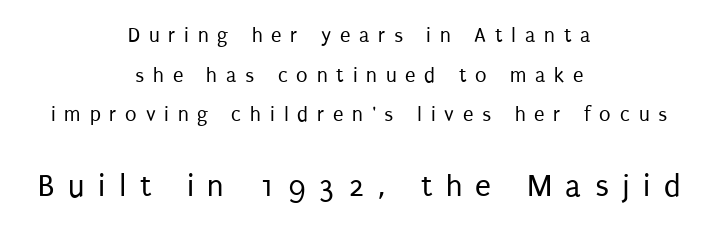
{"serif": "no", "italic": "no", "bold": "no", "weight": "regular", "width": "condensed", "stroke_contrast": "low", "x_height": "large", "monospaced": "no", "underline": "no", "align": "center", "line_spacing_ratio": 1.89, "letter_spacing": "wide", "letter_spacing_em": 0.42, "larger_block": "second", "size_ratio": 1.52, "glyph_px": 32}
